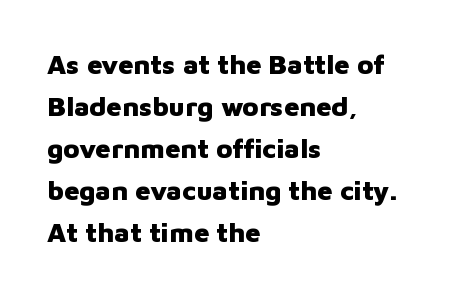
Nothing unusual about the tracking: characters are spaced as the font intends. Layout note: lines flush left. Does the lettering tilt? It doesn't — this is upright. The characters look thick and weighty, a clear bold. If you measured baseline to baseline, you'd find a middling distance. Underlining? Definitely not there.
